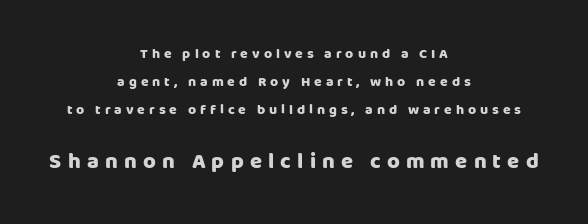
The whitespace from short lines is split evenly between both sides. The foot of each line stays bare and open. Here the second block reads like a headline and the first like body copy. A typesetter would mark this as roman, not italic. The line texture is sparse and dotted thanks to wide tracking.
